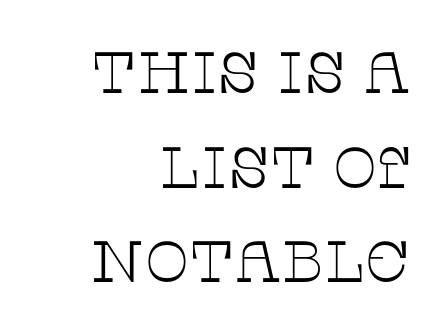
{"serif": "yes", "italic": "no", "bold": "no", "weight": "thin", "width": "wide", "stroke_contrast": "low", "x_height": "large", "monospaced": "no", "underline": "no", "align": "right", "line_spacing": "normal", "line_spacing_ratio": 1.63, "letter_spacing": "normal", "letter_spacing_em": 0.0, "glyph_px": 58}
